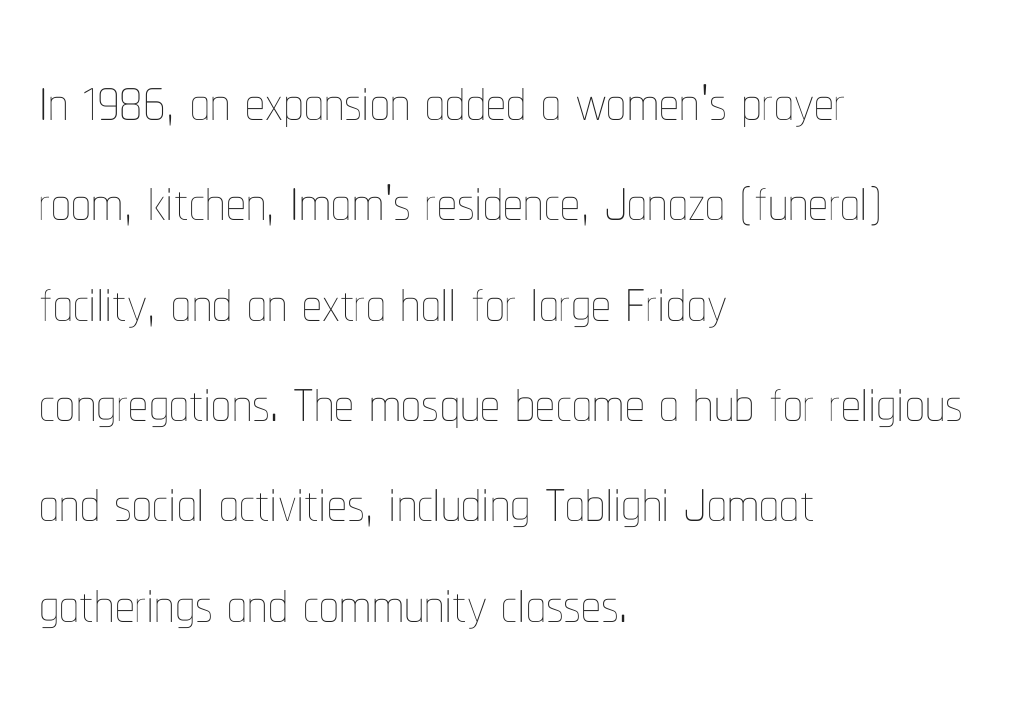
Typeset ragged right — the left edge is the straight one. Stroke mass is kept to a normal reading level or below. Type without underlining. The lettering stays uniformly vertical, giving the passage a roman look. Students, note that the glyphs here touch the page at normal intervals. This sample has the flowing, uneven cadence of proportional lettering.
